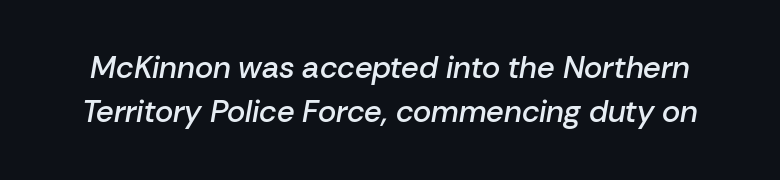
These lines sit exactly where default settings would place them. A fair bit of extra ink — the face is semibold, not bold. Inter-character spacing is left at the font's built-in metrics. The string is rendered with underlining switched off. Tall strokes in this sample are angled rather than plumb.
